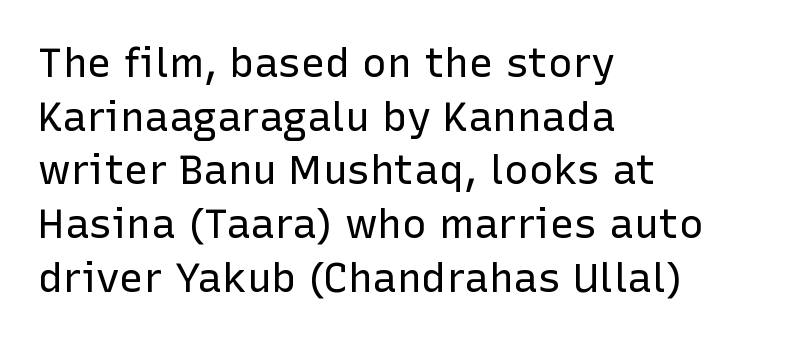
{"serif": "no", "italic": "no", "bold": "no", "weight": "regular", "width": "normal", "stroke_contrast": "low", "x_height": "medium", "monospaced": "no", "underline": "no", "align": "left", "line_spacing": "normal", "line_spacing_ratio": 1.31, "letter_spacing": "normal", "letter_spacing_em": 0.0, "glyph_px": 41}
